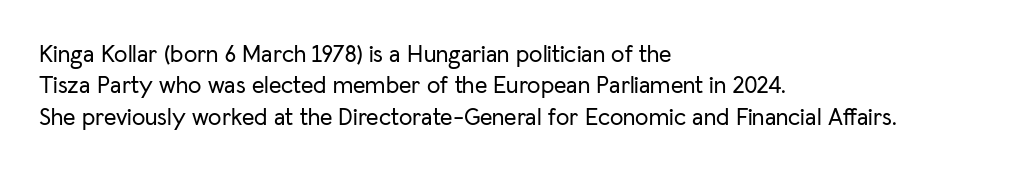
Here the glyphs are tracked normally, forming tight word shapes. Type without underlining. A roman cut, with each character standing at attention. A classic flush-left, rag-right setting is used for this passage.
